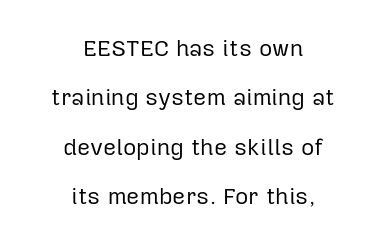
Q: Is the text bold? A: No.
Q: Is the text italic (slanted)? A: No, it is upright.
Q: Is the text underlined? A: No.
Q: How is the paragraph aligned? A: Centered.
Q: Is the spacing between letters normal or unusually wide? A: Normal.
Q: Is the spacing between lines tight, normal or loose? A: Loose.
